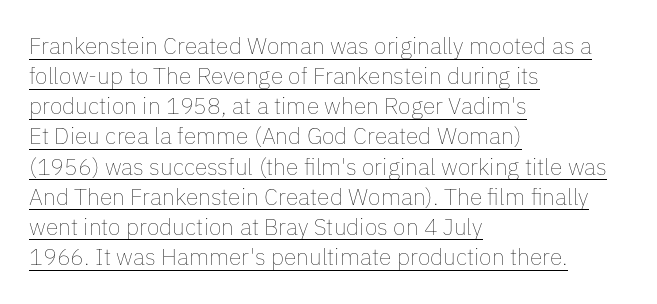
The image shows 23 px text type, upright; set left-aligned, normal line spacing (1.31x), normal letter spacing, underlined.
